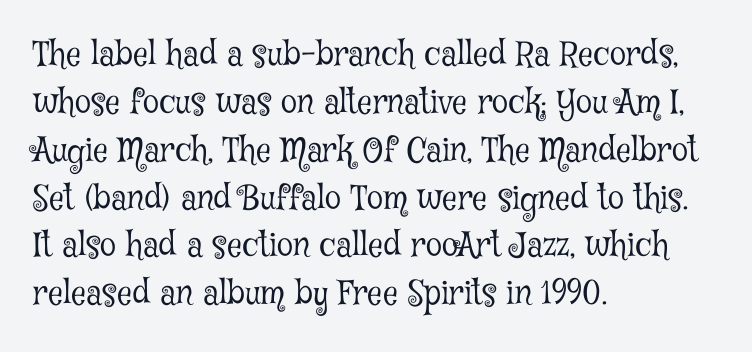
{"serif": "yes", "italic": "no", "bold": "no", "weight": "light", "width": "condensed", "stroke_contrast": "low", "x_height": "medium", "monospaced": "no", "underline": "no", "align": "left", "line_spacing": "normal", "line_spacing_ratio": 1.45, "letter_spacing": "normal", "letter_spacing_em": 0.0, "glyph_px": 33}
